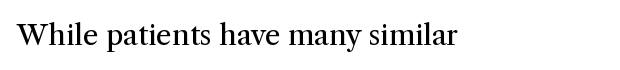
The image shows 28 px regular-weight serif type, upright; set normal letter spacing, not underlined; medium stroke contrast and a medium x-height.
